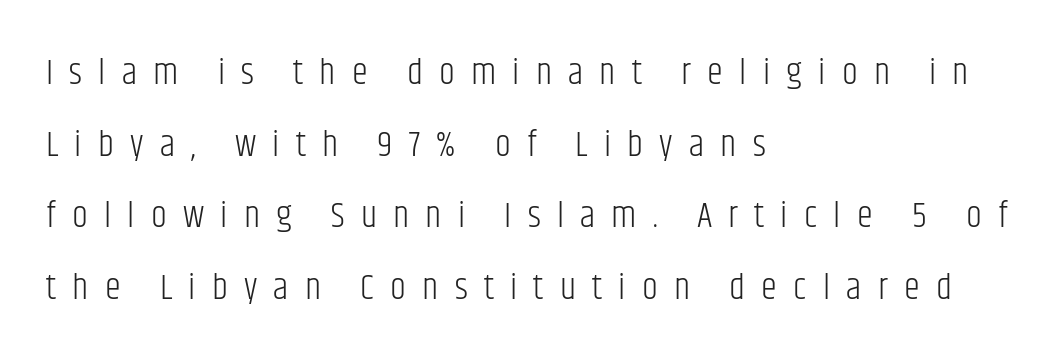
Q: Is the text bold? A: No.
Q: Is the text italic (slanted)? A: No, it is upright.
Q: Is the typeface a serif or a sans-serif typeface? A: Sans-serif.
Q: Is the text underlined? A: No.
Q: How is the paragraph aligned? A: Left-aligned.
Q: Is the spacing between letters normal or unusually wide? A: Unusually wide.
Q: Is the spacing between lines tight, normal or loose? A: Loose.
Q: Width (condensed, normal, or wide)? A: Condensed.
Q: Stroke contrast? A: Low.
Q: x-height? A: Large.
Q: Monospaced? A: No.
